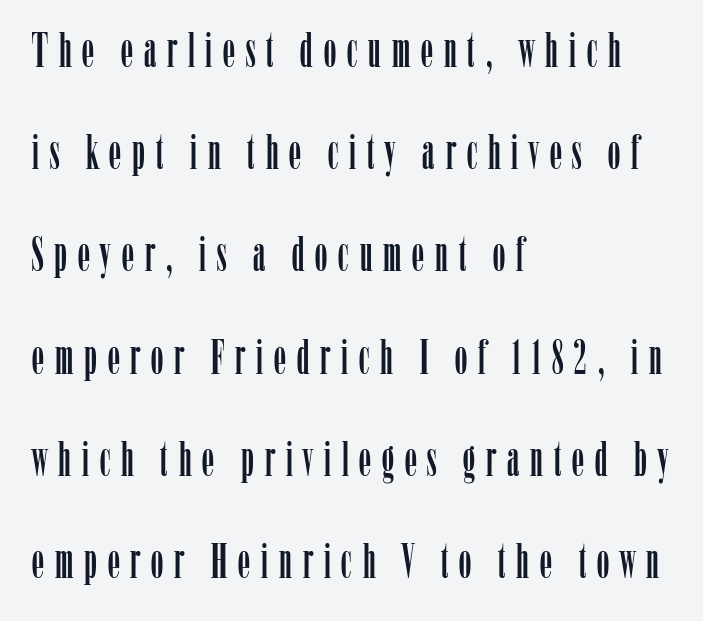
The image shows 48 px condensed serif type, upright; set left-aligned, loose line spacing (2.13x), unusually wide letter spacing (+0.23 em), not underlined; low stroke contrast and a medium x-height.
